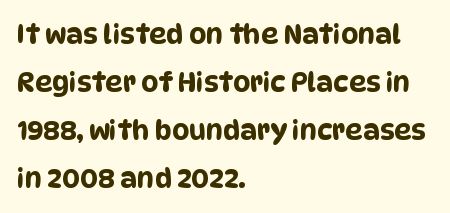
Notice how the passage keeps a crisp vertical edge on the left only. Observe the ordinary spacing: letters are neighbours, not strangers. Honestly, there is no underline to notice here at all.
